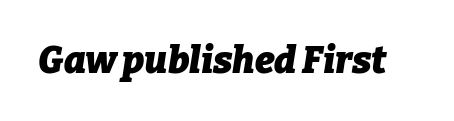
Q: Is the text bold? A: Yes.
Q: Is the text italic (slanted)? A: Yes, it leans right by about 9 degrees.
Q: Is the text underlined? A: No.
Q: Is the spacing between letters normal or unusually wide? A: Normal.
Q: Width (condensed, normal, or wide)? A: Normal.
Q: Stroke contrast? A: Low.
Q: x-height? A: Medium.
Q: Monospaced? A: No.
